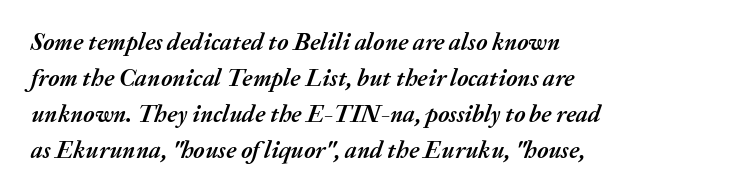
The image shows 24 px bold type, italic (leaning right); set left-aligned, normal line spacing (1.5x), normal letter spacing, not underlined.
